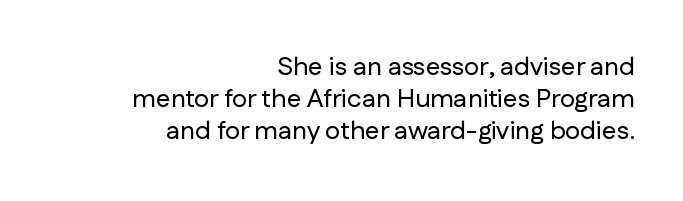
Q: Is the text italic (slanted)? A: No, it is upright.
Q: Is the text underlined? A: No.
Q: How is the paragraph aligned? A: Right-aligned.
Q: Is the spacing between letters normal or unusually wide? A: Normal.
